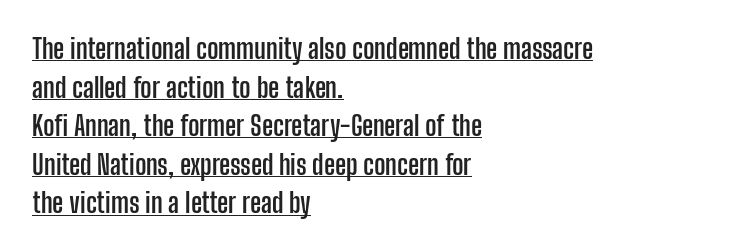
The image shows 27 px bold type, upright; set left-aligned, normal line spacing (1.43x), normal letter spacing, underlined.
